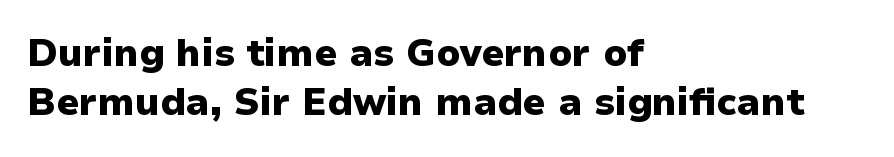
The space between consecutive lines is moderate. Every character sits straight up, as roman type does. Which margin do the lines hug? The left one — the right edge is uneven. Short note: letters normally spaced. Bare-footed words on every line.
